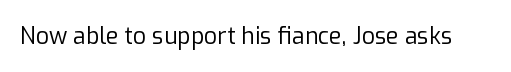
The type is set solid horizontally, with unmodified tracking. Words float on clear page, feet unadorned. A quiet, ordinary-to-light weight characterises the typeface. The type sits square on the baseline with zero lean.
